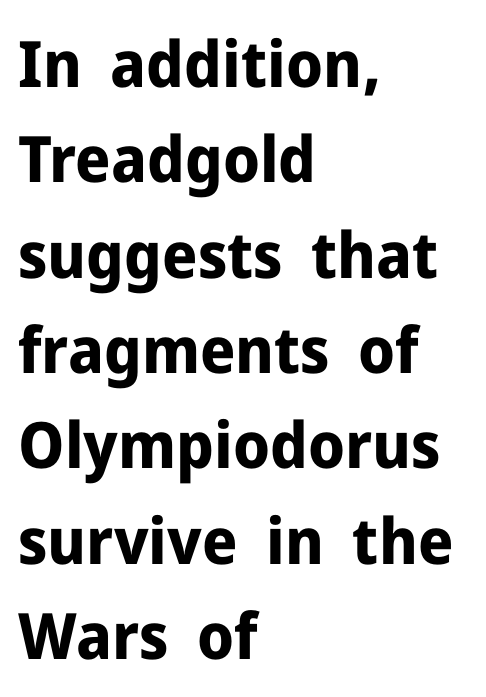
Q: Is the text bold? A: Yes.
Q: Is the text italic (slanted)? A: No, it is upright.
Q: Is the typeface a serif or a sans-serif typeface? A: Sans-serif.
Q: Is the text underlined? A: No.
Q: How is the paragraph aligned? A: Left-aligned.
Q: Is the spacing between letters normal or unusually wide? A: Normal.
Q: Is the spacing between lines tight, normal or loose? A: Normal.
Q: Width (condensed, normal, or wide)? A: Normal.
Q: Stroke contrast? A: Low.
Q: x-height? A: Medium.
Q: Monospaced? A: No.
